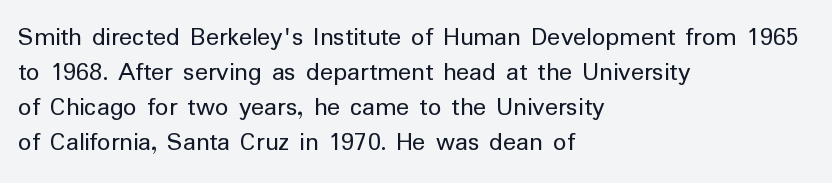
The image shows 27 px text type, upright; set left-aligned, normal line spacing (1.3x), normal letter spacing, not underlined.
